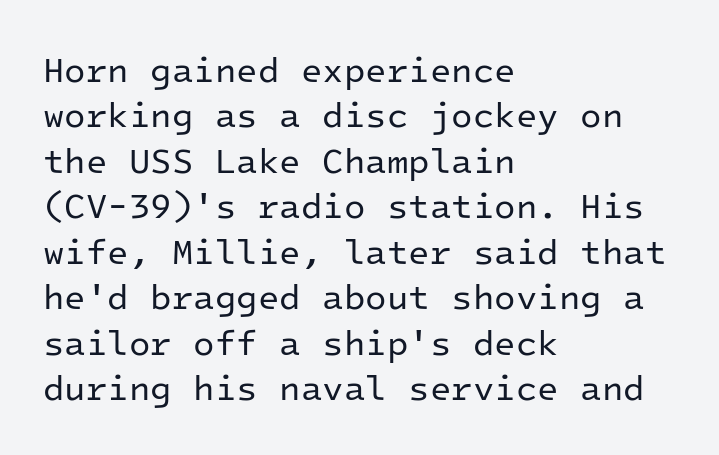
Nothing sits at the stroke ends, so this counts as sans-serif. No word sits above an underline. Heaviness? Minimal to ordinary, like unemphasized prose. The vertical gap from one line to the next is medium. Line beginnings align vertically; line endings do not.
